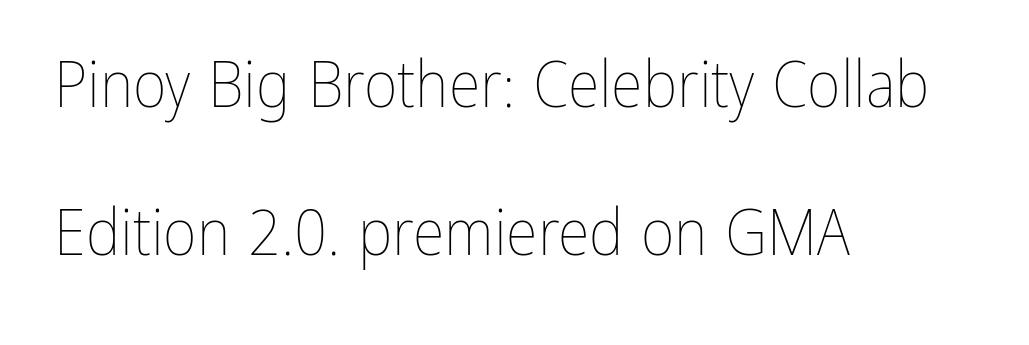
{"italic": "no", "bold": "no", "weight": "thin", "width": "condensed", "stroke_contrast": "low", "x_height": "medium", "monospaced": "no", "underline": "no", "align": "left", "line_spacing": "loose", "line_spacing_ratio": 2.27, "letter_spacing": "normal", "letter_spacing_em": 0.0, "glyph_px": 65}
